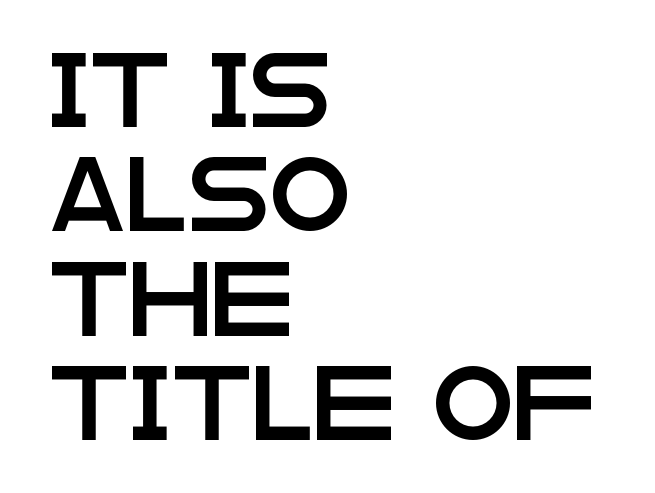
Is there much room between lines? A standard amount, neither cramped nor airy. Italic: no, the glyphs are upright roman. Type style note: lacks serifs. Standard letterfit; no display-style spreading of the glyphs. No word sits above an underline. The passage shown is typed in a proportional face where columns would drift.
